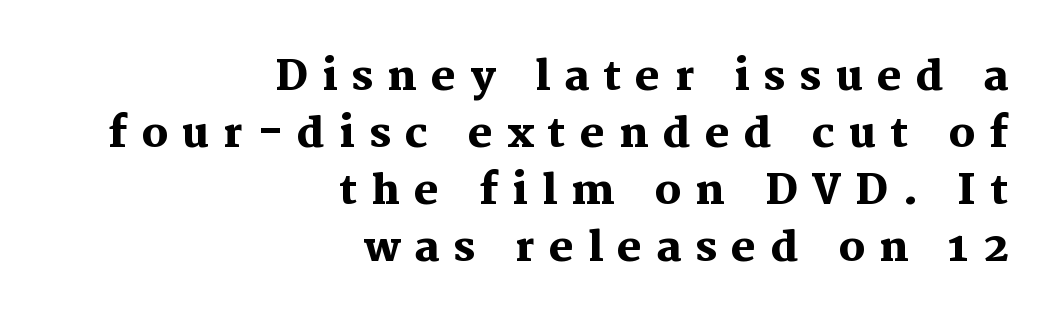
The image shows 41 px heavy serif type, upright; set right-aligned, normal line spacing (1.39x), unusually wide letter spacing (+0.35 em), not underlined; medium stroke contrast and a medium x-height.
